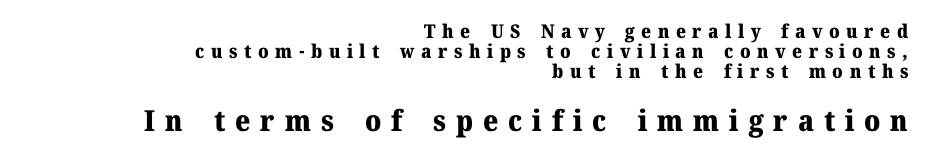
Q: Is the text bold? A: Yes.
Q: Is the text italic (slanted)? A: No, it is upright.
Q: Is the typeface a serif or a sans-serif typeface? A: Serif.
Q: Is the text underlined? A: No.
Q: How is the paragraph aligned? A: Right-aligned.
Q: Is the spacing between letters normal or unusually wide? A: Unusually wide.
Q: Is the spacing between lines tight, normal or loose? A: Tight.
Q: Which block of text is set in a larger size, the first (top) or the second (bottom)? A: The second (bottom) one.
Q: Width (condensed, normal, or wide)? A: Normal.
Q: Stroke contrast? A: Medium.
Q: x-height? A: Medium.
Q: Monospaced? A: No.
